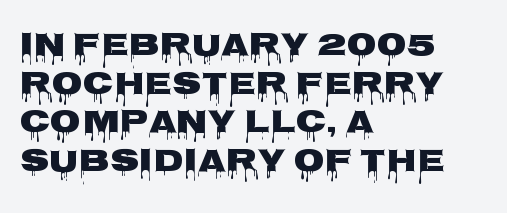
{"serif": "no", "italic": "no", "width": "wide", "stroke_contrast": "low", "x_height": "large", "monospaced": "no", "underline": "no", "align": "left", "line_spacing_ratio": 1.21, "letter_spacing": "normal", "letter_spacing_em": 0.0, "glyph_px": 32}
